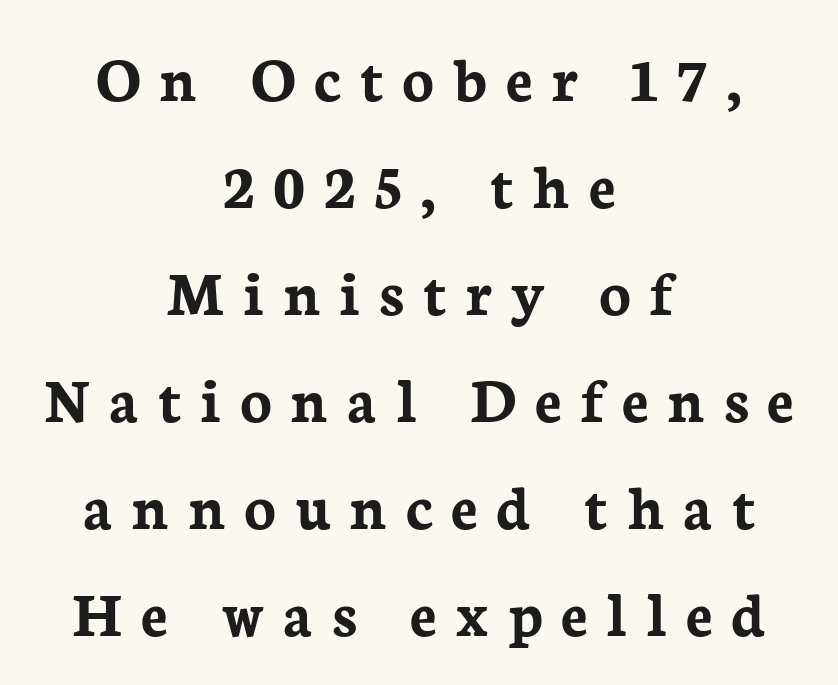
The type family on display is of the serif kind. Check under the words: just untouched page. In terms of letterspacing, this is a distinctly airy, spread setting. Successive baselines arrive at the customary interval. The rendering uses a bold face; every stroke is thick and dark. Ordinary non-slanted type is in use.
